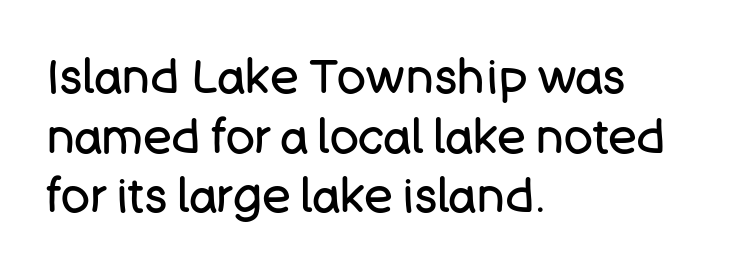
Q: Is the text bold? A: No.
Q: Is the text italic (slanted)? A: No, it is upright.
Q: Is the typeface a serif or a sans-serif typeface? A: Sans-serif.
Q: Is the text underlined? A: No.
Q: How is the paragraph aligned? A: Left-aligned.
Q: Is the spacing between letters normal or unusually wide? A: Normal.
Q: Width (condensed, normal, or wide)? A: Normal.
Q: Stroke contrast? A: Low.
Q: x-height? A: Large.
Q: Monospaced? A: No.
